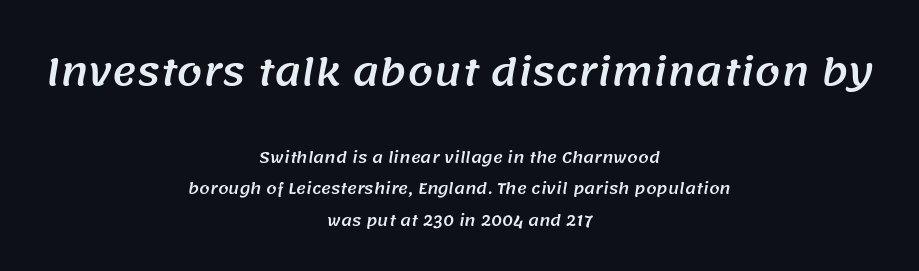
Q: Is the typeface a serif or a sans-serif typeface? A: Sans-serif.
Q: Is the text underlined? A: No.
Q: How is the paragraph aligned? A: Centered.
Q: Is the spacing between letters normal or unusually wide? A: Normal.
Q: Is the spacing between lines tight, normal or loose? A: Loose.
Q: Which block of text is set in a larger size, the first (top) or the second (bottom)? A: The first (top) one.
Q: Width (condensed, normal, or wide)? A: Normal.
Q: Stroke contrast? A: Medium.
Q: x-height? A: Large.
Q: Monospaced? A: No.
